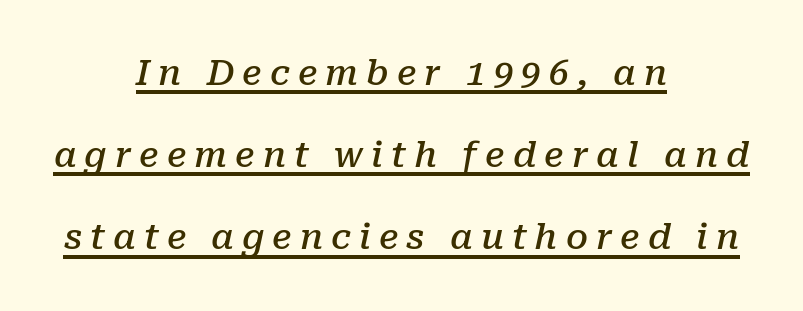
The space between consecutive lines is lavish. This sample carries an underscore along the baseline area. This is moderately heavy type, rendered in semibold. The face used here is proportionally spaced, like ordinary book or web type.
